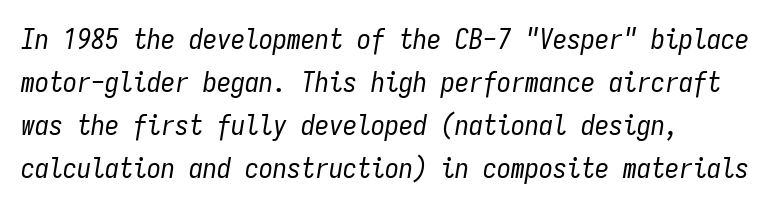
The image shows 28 px regular-weight, condensed type, italic (leaning right), monospaced; set normal line spacing (1.53x), normal letter spacing, not underlined; low stroke contrast and a medium x-height.
